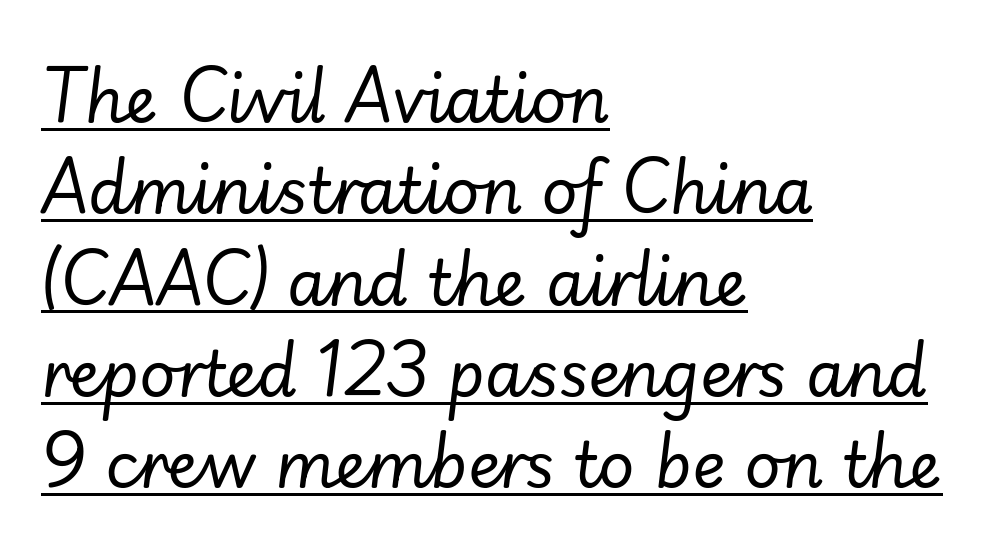
The paragraph has a hard left edge and a soft right edge. Weight: in the light-to-regular range. The passage shown is underscored from start to finish. Varying glyph widths throughout — classic text-font behaviour.
